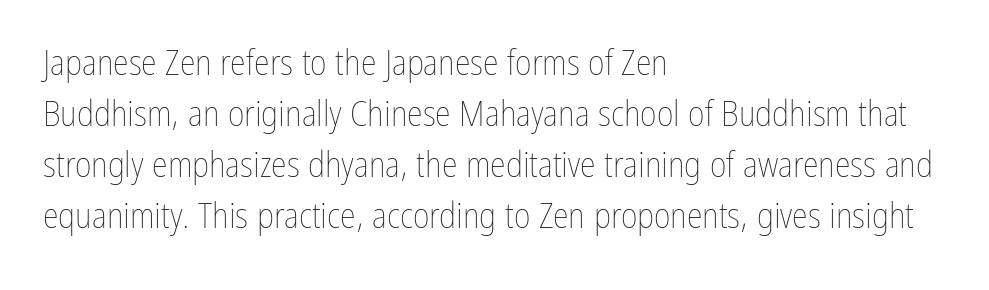
The image shows 36 px thin, condensed type, upright; set left-aligned, normal line spacing (1.42x), normal letter spacing, not underlined; low stroke contrast and a medium x-height.
